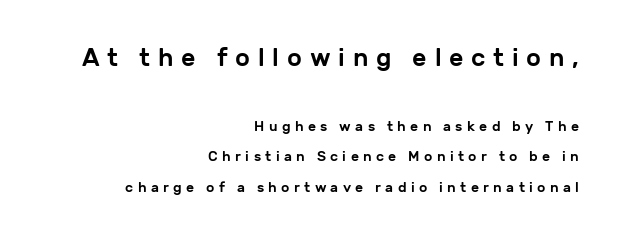
No italicization has been applied; the sample stays upright. The composition opens big and finishes small. How are the letters spaced? Widely, with obvious added tracking. Compared with a flush-left layout, this one pins lines to the opposite, right side.
